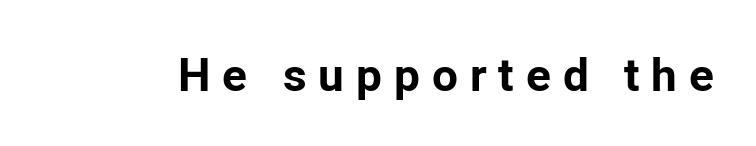
The rendering shows plain stroke endings on the letterforms — a sans-serif design. Letter spacing: wide. Quick note: underline off. Every character sits straight up, as roman type does. Is this a fixed-width face? No — the glyphs have proportional, varying widths. Students, this is bold: see how much ink each stroke carries.
